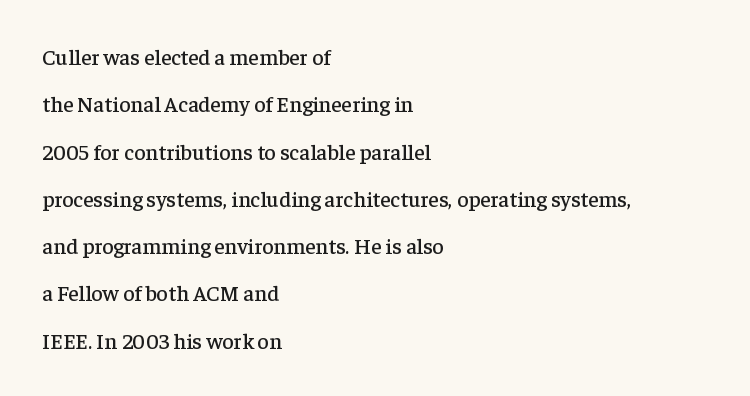
Compared with typical body copy, the letter spacing here is the same. You can tell it's not italic because the verticals are truly vertical. Whoever set this chose breathing room over compactness in the vertical rhythm. Line starts are locked; line ends wander. Underlining? Definitely not there.
